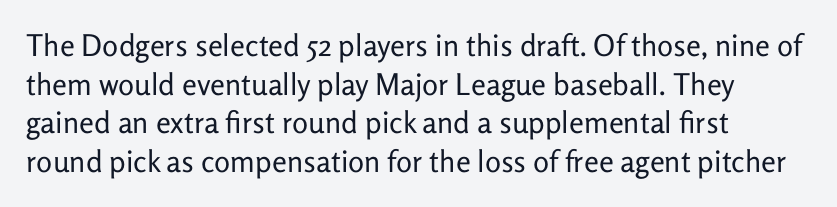
The image shows 30 px regular-weight sans-serif type, upright; set left-aligned, normal line spacing (1.29x), normal letter spacing, not underlined; low stroke contrast and a medium x-height.
